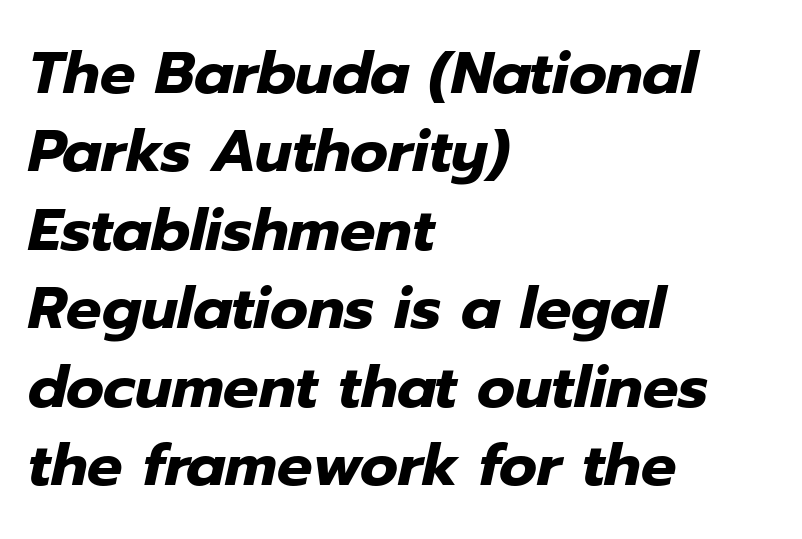
The image shows 59 px heavy type, italic (leaning right); set left-aligned, normal line spacing (1.33x), normal letter spacing, not underlined; low stroke contrast and a medium x-height.
